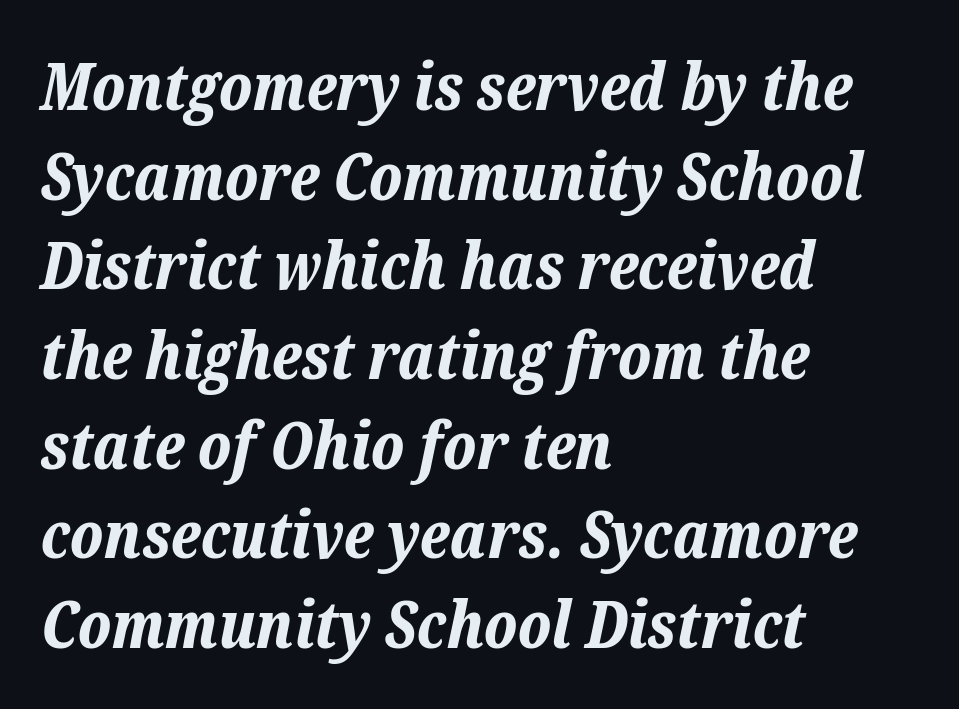
The image shows 65 px bold type, italic (leaning right); set left-aligned, normal line spacing (1.38x), normal letter spacing, not underlined; low stroke contrast and a medium x-height.
